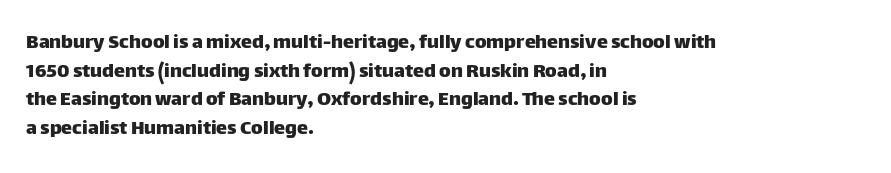
A normal amount of white space separates one row of letters from the next. Unmarked baselines from the first word to the last. These lines were composed using upright roman letters. Compared with typical body copy, the letter spacing here is the same. Line beginnings align vertically; line endings do not.
